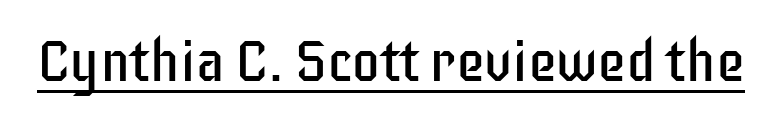
Q: Is the text bold? A: No.
Q: Is the text italic (slanted)? A: No, it is upright.
Q: Is the typeface a serif or a sans-serif typeface? A: Sans-serif.
Q: Is the text underlined? A: Yes.
Q: Is the spacing between letters normal or unusually wide? A: Normal.
Q: Width (condensed, normal, or wide)? A: Condensed.
Q: Stroke contrast? A: Low.
Q: x-height? A: Large.
Q: Monospaced? A: No.
